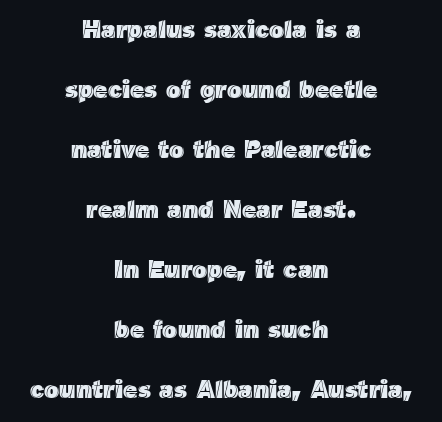
A typesetter would mark this as roman, not italic. Successive baselines arrive slowly, with a big drop between each. Characters follow at the spacing the type designer built in. Leftover space on each line is divided equally before and after the words. The space directly below the letters is spotless.
